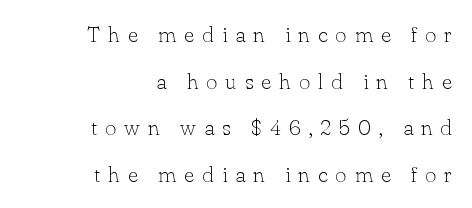
The image shows 22 px text type, upright; set right-aligned, loose line spacing (2.12x), unusually wide letter spacing (+0.36 em), not underlined.
